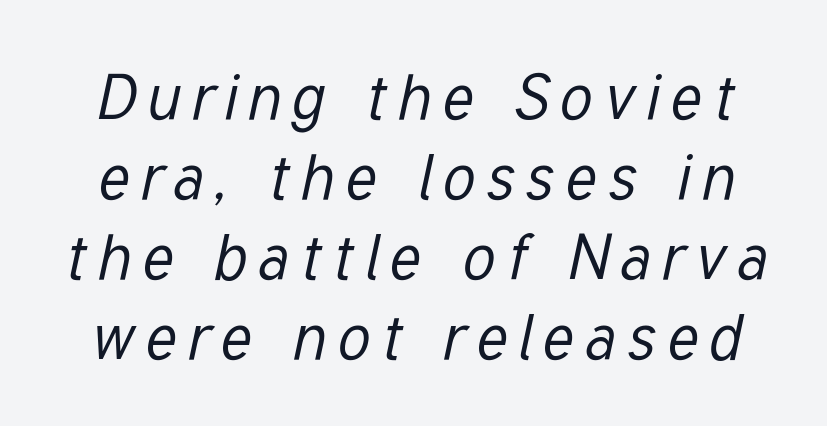
{"italic": "yes", "lean": "right", "slant_degrees": 12, "bold": "no", "weight": "regular", "width": "condensed", "stroke_contrast": "low", "x_height": "medium", "monospaced": "no", "underline": "no", "line_spacing": "normal", "line_spacing_ratio": 1.25, "glyph_px": 64}
